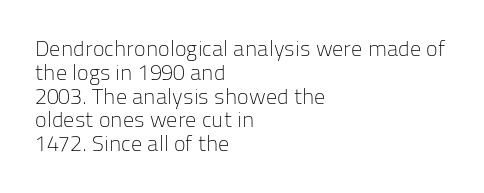
You can tell it's not italic because the verticals are truly vertical. The foot of each line stays bare and open. The letters look calm and open, with moderate or lighter stems. The horizontal fit of the characters is conventional and even.
